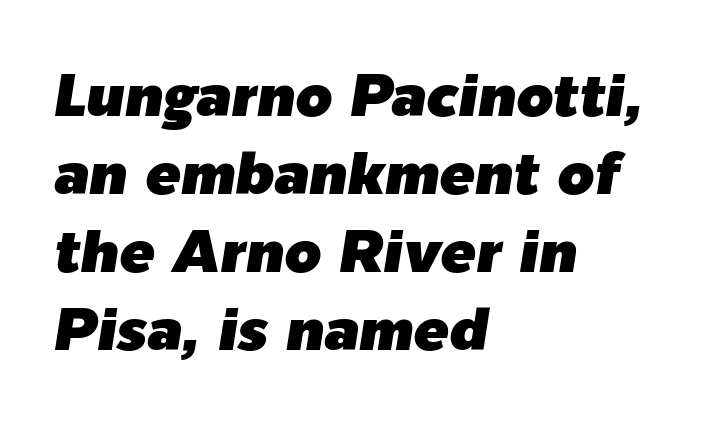
Q: Is the text italic (slanted)? A: Yes, it leans right by about 9 degrees.
Q: Is the text underlined? A: No.
Q: How is the paragraph aligned? A: Left-aligned.
Q: Is the spacing between letters normal or unusually wide? A: Normal.
Q: Is the spacing between lines tight, normal or loose? A: Normal.
Q: Width (condensed, normal, or wide)? A: Normal.
Q: Stroke contrast? A: Low.
Q: x-height? A: Medium.
Q: Monospaced? A: No.
